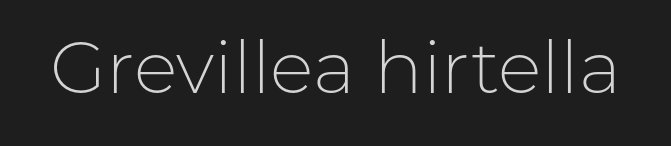
Q: Is the text bold? A: No.
Q: Is the text italic (slanted)? A: No, it is upright.
Q: Is the typeface a serif or a sans-serif typeface? A: Sans-serif.
Q: Is the text underlined? A: No.
Q: Is the spacing between letters normal or unusually wide? A: Normal.
Q: Width (condensed, normal, or wide)? A: Normal.
Q: Stroke contrast? A: Low.
Q: x-height? A: Medium.
Q: Monospaced? A: No.
